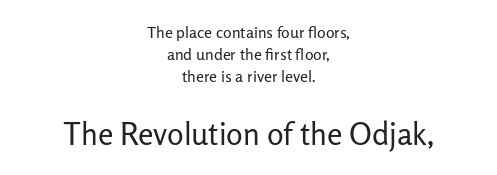
{"serif": "no", "italic": "no", "bold": "no", "weight": "regular", "width": "normal", "stroke_contrast": "low", "x_height": "medium", "monospaced": "no", "underline": "no", "align": "center", "line_spacing": "normal", "line_spacing_ratio": 1.39, "letter_spacing": "normal", "letter_spacing_em": 0.0, "larger_block": "second", "size_ratio": 1.94, "glyph_px": 31}
